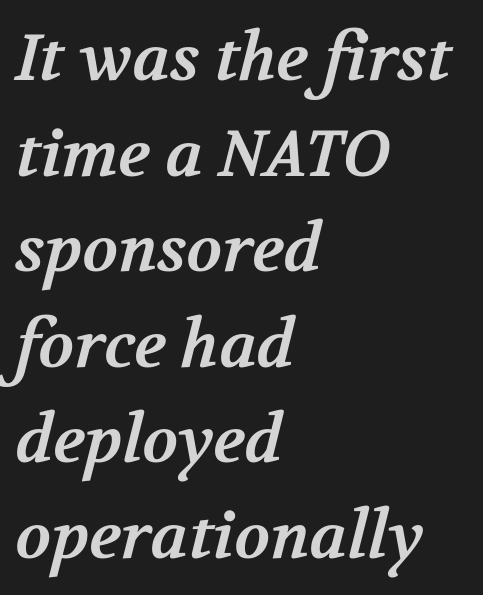
The image shows 65 px bold serif type; set left-aligned, normal line spacing (1.47x), normal letter spacing, not underlined; medium stroke contrast and a medium x-height.
